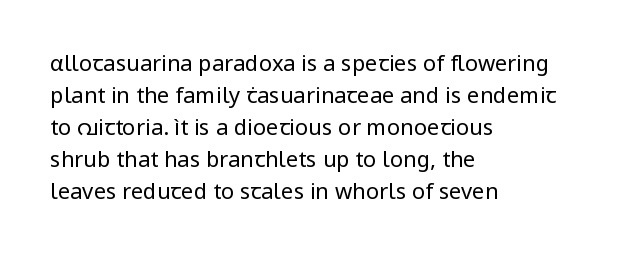
The image shows 22 px text type, upright; set left-aligned, normal line spacing (1.45x), normal letter spacing, not underlined.
